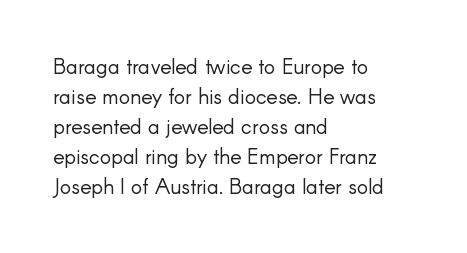
Compared with typical body copy, the letter spacing here is the same. The text block is weighted toward the left margin, trailing off unevenly rightward. The foot of each line stays bare and open. Evenly set lines give the paragraph a standard silhouette. Stroke thickness stays within the range of a standard reading face or lighter.
